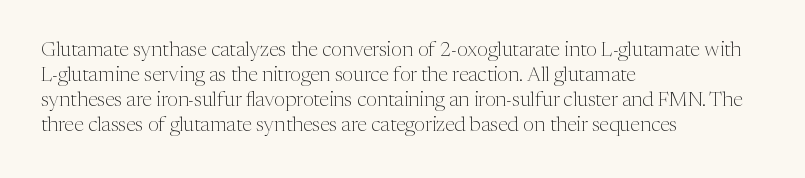
The image shows 20 px text type, upright; set left-aligned, normal line spacing (1.25x), normal letter spacing, not underlined.
